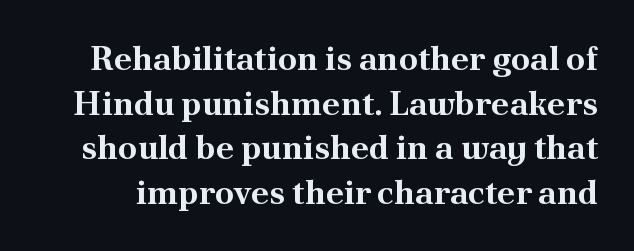
How would I describe the line gaps? Plain and ordinary. The letters advance in unequal steps, a hallmark of proportional type. The lettering holds an erect, upright posture throughout. Old-style or modern, the face here clearly has serifs. Just letters on the line, the space beneath them empty. Glyph-to-glyph distance matches everyday printed text.
